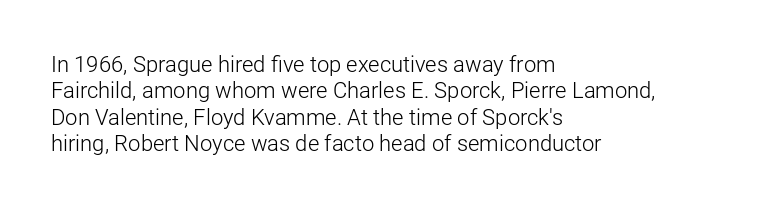
The image shows 22 px text type, upright; set left-aligned, line spacing 1.2x, normal letter spacing, not underlined.
